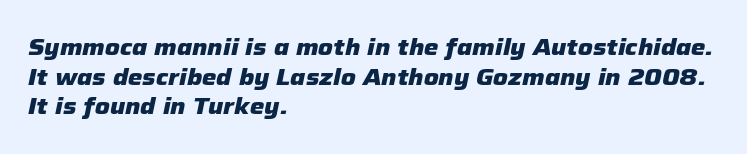
The image shows 23 px bold type, italic (leaning right); set left-aligned, normal line spacing (1.29x), normal letter spacing, not underlined.
